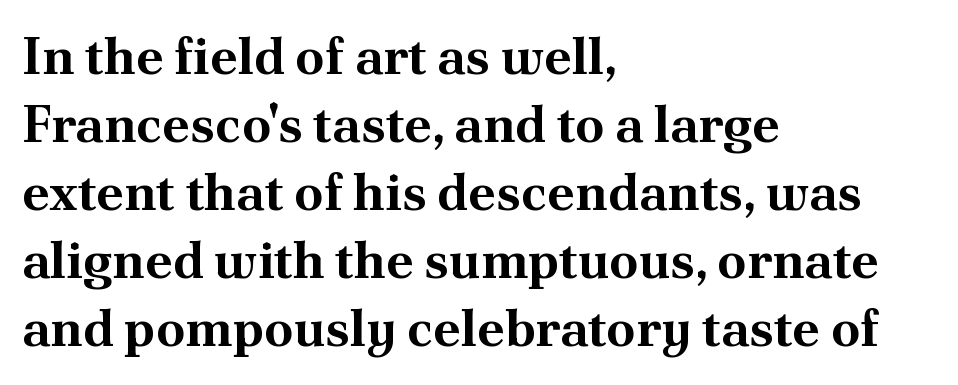
Q: Is the text bold? A: Yes.
Q: Is the text italic (slanted)? A: No, it is upright.
Q: Is the typeface a serif or a sans-serif typeface? A: Serif.
Q: Is the text underlined? A: No.
Q: How is the paragraph aligned? A: Left-aligned.
Q: Is the spacing between letters normal or unusually wide? A: Normal.
Q: Is the spacing between lines tight, normal or loose? A: Normal.
Q: Width (condensed, normal, or wide)? A: Normal.
Q: Stroke contrast? A: Medium.
Q: x-height? A: Small.
Q: Monospaced? A: No.
